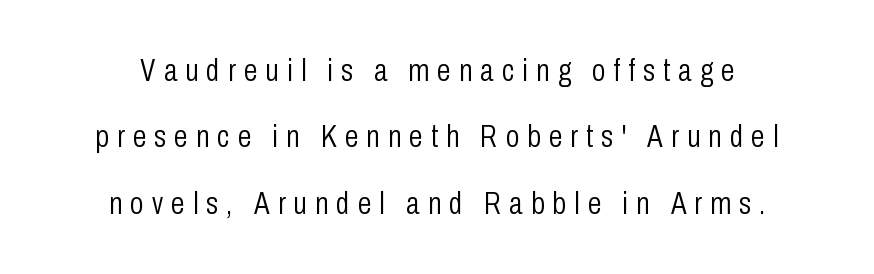
{"serif": "no", "italic": "no", "bold": "no", "weight": "light", "width": "condensed", "stroke_contrast": "low", "x_height": "medium", "monospaced": "no", "underline": "no", "line_spacing": "loose", "line_spacing_ratio": 2.14, "letter_spacing": "wide", "letter_spacing_em": 0.26, "glyph_px": 31}
